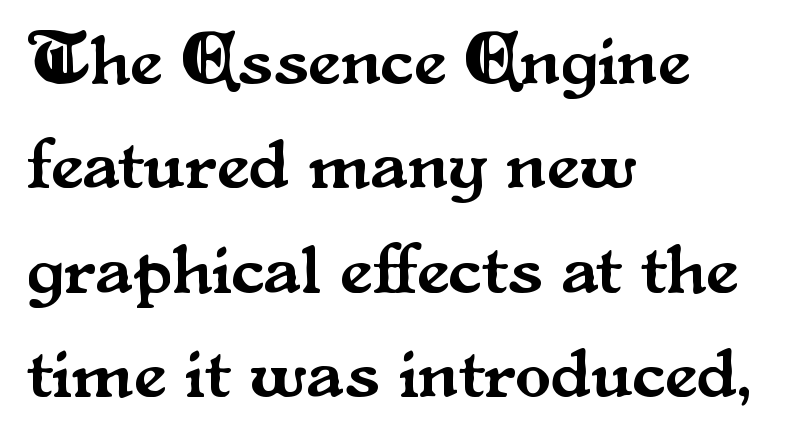
You could not count columns in this text — the font is proportionally spaced. Ascenders rise straight up at ninety degrees. Look at the bottom of the vertical strokes: they flare into serifs here. How are the letters spaced? Ordinarily, with no added tracking. The paragraph shown leans on its left margin. Line spacing here is normal.
